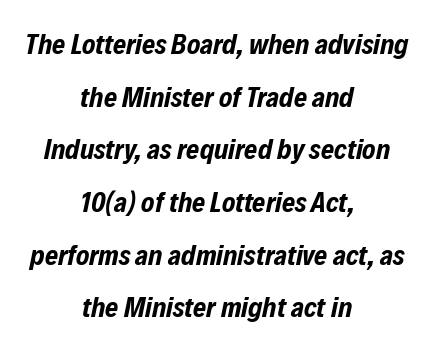
The image shows 28 px bold, condensed type, italic (leaning right); set centered, line spacing 1.88x, normal letter spacing, not underlined; low stroke contrast and a medium x-height.
